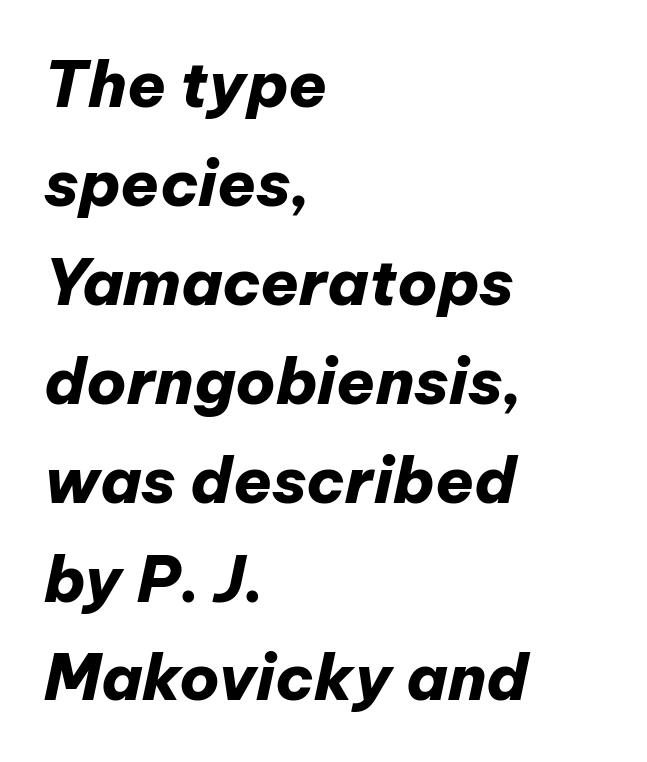
Q: Is the text bold? A: Yes.
Q: Is the text italic (slanted)? A: Yes, it leans right by about 12 degrees.
Q: Is the text underlined? A: No.
Q: How is the paragraph aligned? A: Left-aligned.
Q: Is the spacing between letters normal or unusually wide? A: Normal.
Q: Is the spacing between lines tight, normal or loose? A: Normal.
Q: Width (condensed, normal, or wide)? A: Normal.
Q: Stroke contrast? A: Low.
Q: x-height? A: Medium.
Q: Monospaced? A: No.
